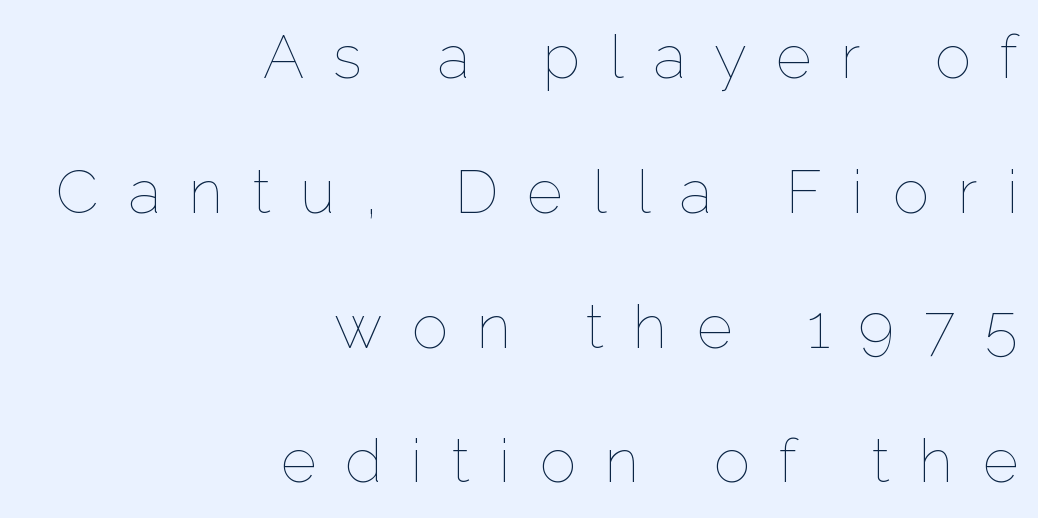
Students, note that the glyphs here are deliberately spaced far apart. Alignment: flush right. The weight tops out at a normal text grade. The font's upright variant was chosen for this text. Do the characters align in a grid? No, the font is proportional.
